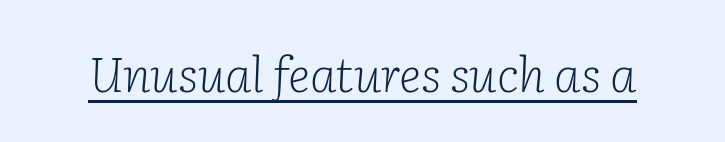
The image shows 48 px light serif type, italic (leaning right); set normal letter spacing, underlined; low stroke contrast and a medium x-height.
